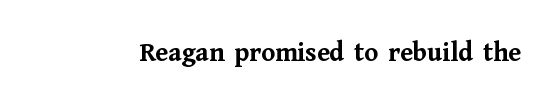
The rendering uses a bold face; every stroke is thick and dark. The space beneath each line is pristine and unruled. The letters advance in unequal steps, a hallmark of proportional type. Does the type have serifs? Yes, each stem ends in a small foot. Nobody touched the tracking dial on this one.
